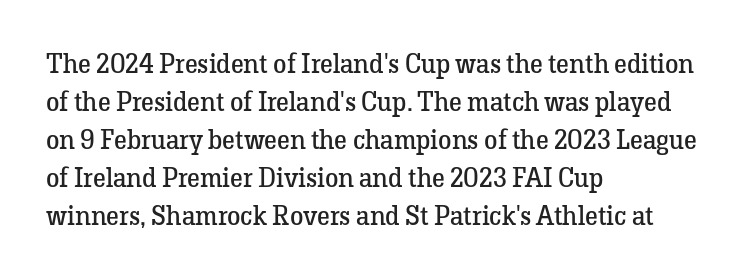
{"italic": "no", "bold": "no", "underline": "no", "align": "left", "line_spacing": "normal", "line_spacing_ratio": 1.41, "letter_spacing": "normal", "letter_spacing_em": 0.0, "glyph_px": 27}
